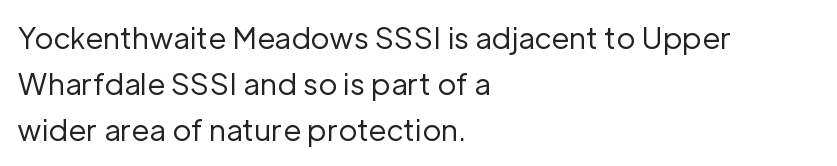
Clear beneath every line of the passage. Which margin do the lines hug? The left one — the right edge is uneven. Each letter keeps its own natural width here, so spacing adapts to shape. Is the stroke heavy? The answer is a plain regular-or-lighter.
